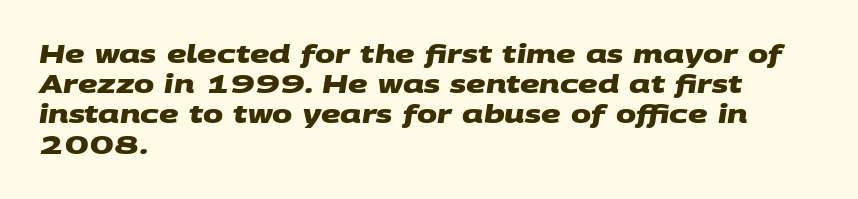
The image shows 24 px bold type; set left-aligned, normal line spacing (1.26x), normal letter spacing, not underlined.
